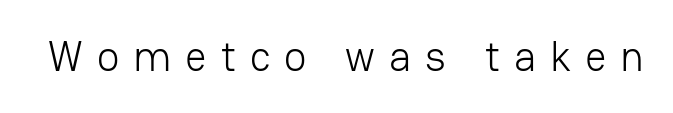
Q: Is the text bold? A: No.
Q: Is the text italic (slanted)? A: No, it is upright.
Q: Is the typeface a serif or a sans-serif typeface? A: Sans-serif.
Q: Is the text underlined? A: No.
Q: Is the spacing between letters normal or unusually wide? A: Unusually wide.
Q: Width (condensed, normal, or wide)? A: Normal.
Q: Stroke contrast? A: Low.
Q: x-height? A: Medium.
Q: Monospaced? A: No.
